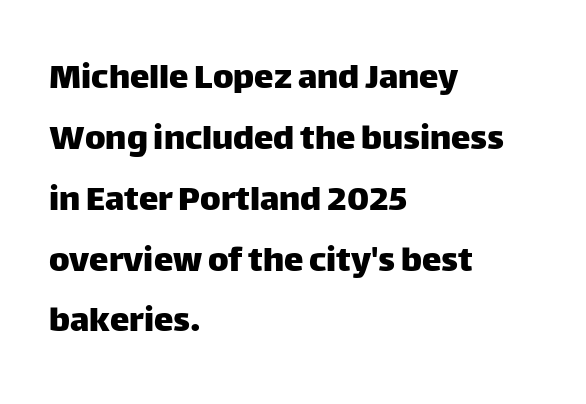
The image shows 39 px sans-serif type, upright; set left-aligned, normal line spacing (1.56x), normal letter spacing, not underlined; low stroke contrast and a large x-height.
